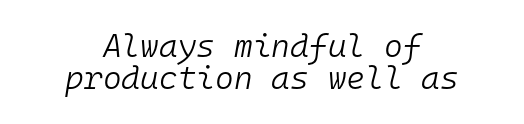
The image shows 32 px light type, italic (leaning right), monospaced; set centered, tight line spacing (1.0x), normal letter spacing, not underlined; low stroke contrast and a medium x-height.
